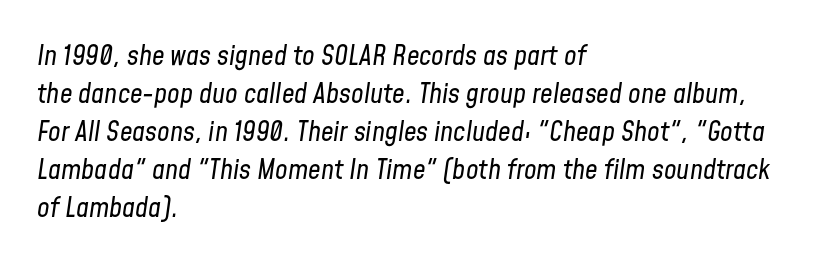
The image shows 28 px regular-weight, condensed type, italic (leaning right); set left-aligned, normal line spacing (1.36x), normal letter spacing, not underlined; low stroke contrast and a medium x-height.
